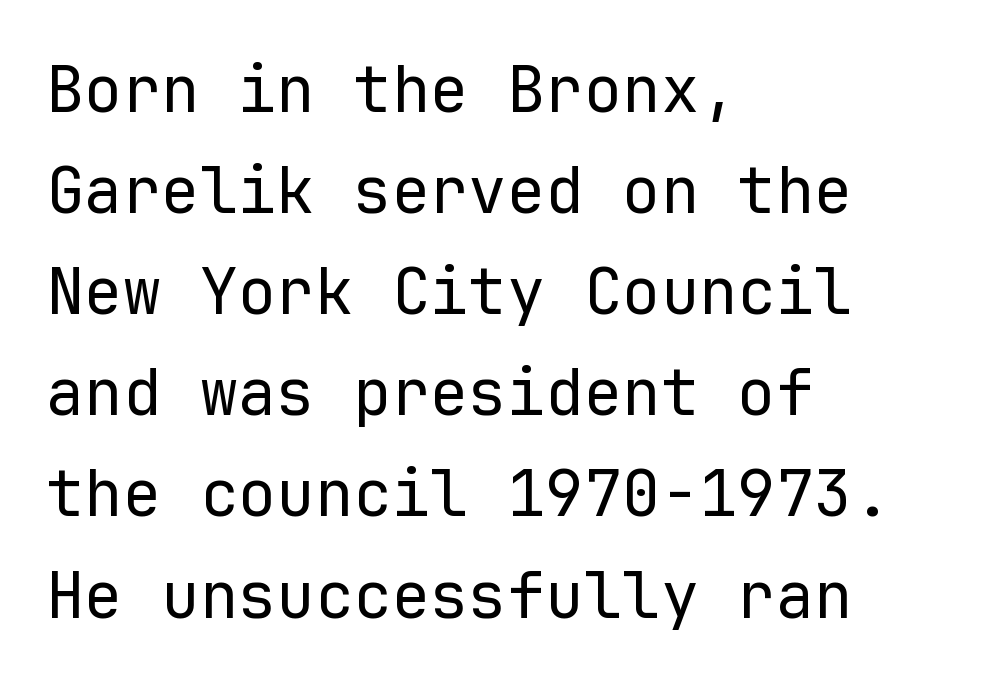
Style check: upright. No letter is thick-stroked: the sample isn't bold. The rendering keeps characters at their native spacing. Grotesque or geometric, the face here clearly has no serifs.
